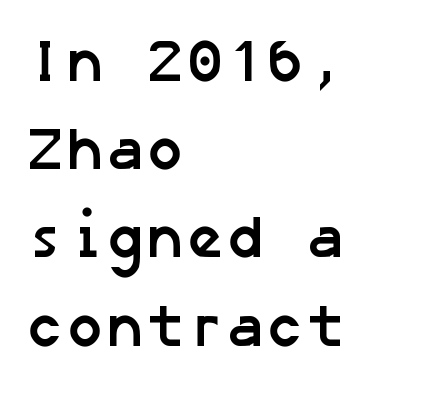
Line beginnings align vertically; line endings do not. The area under the type is left untouched. Leading matches the norm, producing a regular column. Inter-character spacing is left at the font's built-in metrics.
